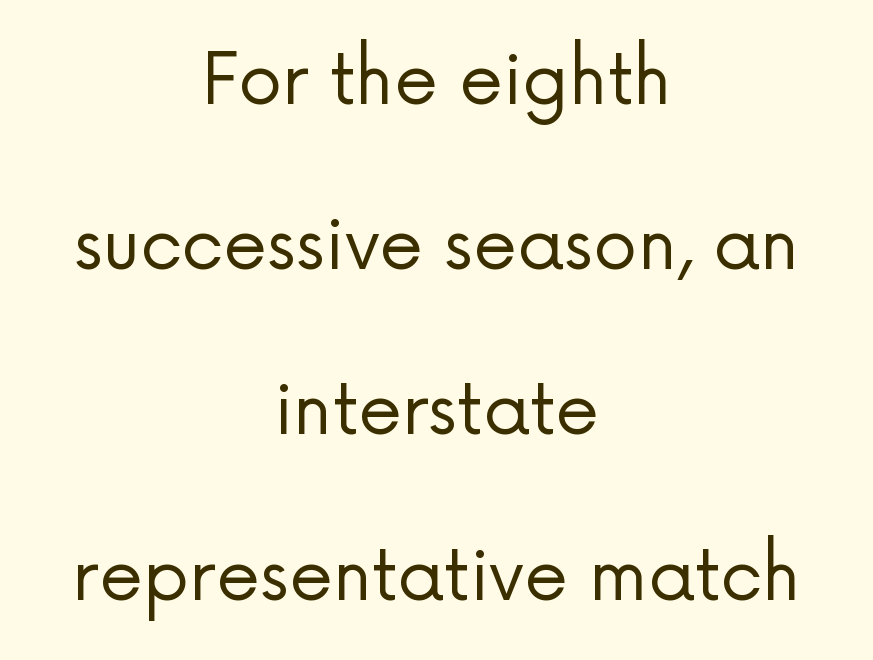
Q: Is the text bold? A: No.
Q: Is the text italic (slanted)? A: No, it is upright.
Q: Is the typeface a serif or a sans-serif typeface? A: Sans-serif.
Q: Is the text underlined? A: No.
Q: How is the paragraph aligned? A: Centered.
Q: Is the spacing between letters normal or unusually wide? A: Normal.
Q: Is the spacing between lines tight, normal or loose? A: Loose.
Q: Width (condensed, normal, or wide)? A: Normal.
Q: Stroke contrast? A: Low.
Q: x-height? A: Medium.
Q: Monospaced? A: No.
